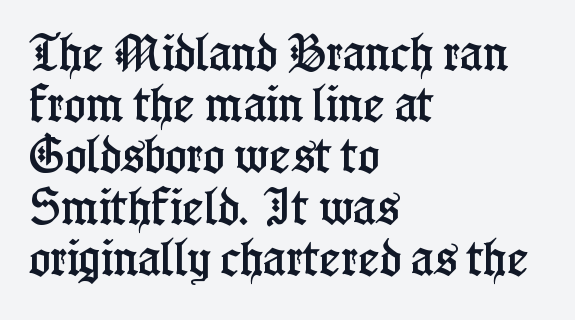
{"serif": "yes", "italic": "no", "width": "condensed", "stroke_contrast": "low", "x_height": "medium", "monospaced": "no", "underline": "no", "align": "left", "line_spacing": "normal", "line_spacing_ratio": 1.28, "letter_spacing": "normal", "letter_spacing_em": 0.0, "glyph_px": 40}
